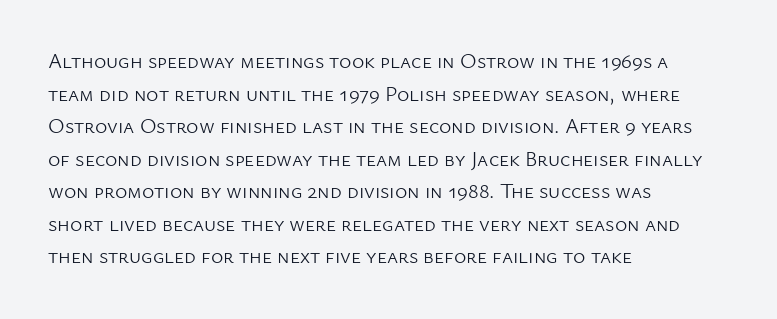
The image shows 21 px text type, upright; set left-aligned, normal line spacing (1.55x), normal letter spacing, not underlined.
